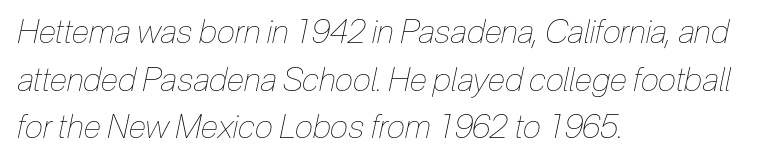
Q: Is the text bold? A: No.
Q: Is the text italic (slanted)? A: Yes, it leans right by about 12 degrees.
Q: Is the text underlined? A: No.
Q: How is the paragraph aligned? A: Left-aligned.
Q: Is the spacing between letters normal or unusually wide? A: Normal.
Q: Is the spacing between lines tight, normal or loose? A: Normal.
Q: Width (condensed, normal, or wide)? A: Condensed.
Q: Stroke contrast? A: Low.
Q: x-height? A: Medium.
Q: Monospaced? A: No.
